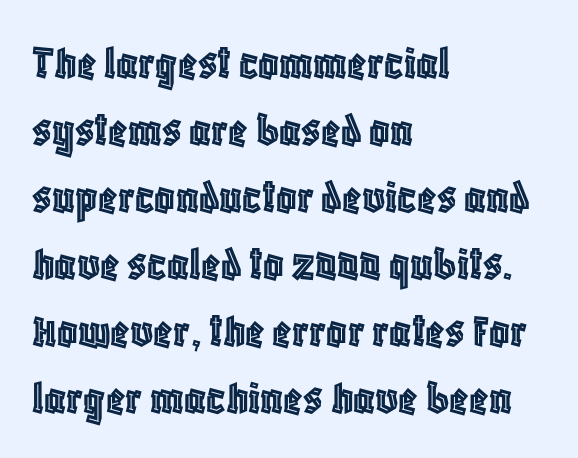
Clear beneath every line of the passage. The gaps between neighbouring characters are ordinary and unremarkable. Summary of vertical rhythm: regular, with standard interline spacing. The letters advance in unequal steps, a hallmark of proportional type.
